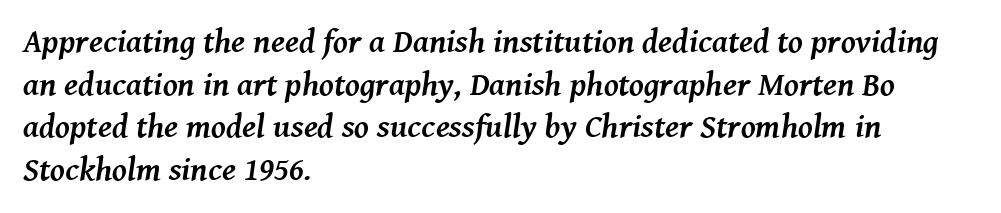
Q: Is the text bold? A: Yes.
Q: Is the text italic (slanted)? A: Yes, it leans right by about 8 degrees.
Q: Is the typeface a serif or a sans-serif typeface? A: Serif.
Q: Is the text underlined? A: No.
Q: How is the paragraph aligned? A: Left-aligned.
Q: Is the spacing between letters normal or unusually wide? A: Normal.
Q: Is the spacing between lines tight, normal or loose? A: Normal.
Q: Width (condensed, normal, or wide)? A: Normal.
Q: Stroke contrast? A: Medium.
Q: x-height? A: Medium.
Q: Monospaced? A: No.
